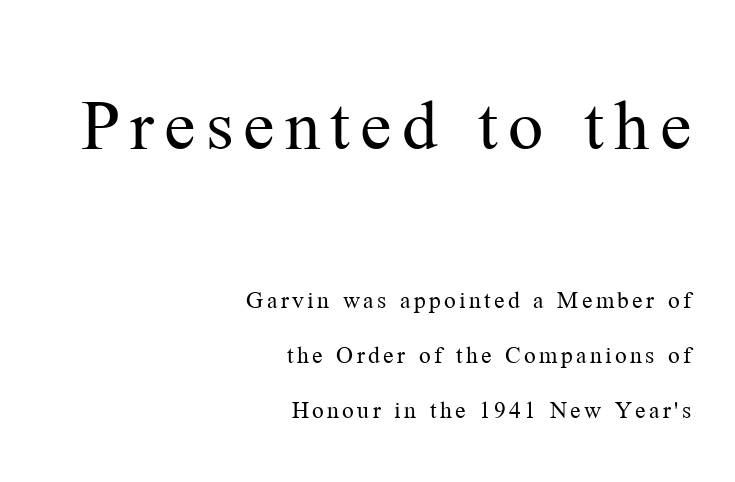
A student would notice the top passage is typeset larger than what follows. The letters carry serifs — small finishing strokes at the ends of their stems. Underlining? Definitely not there. Leftover space on each line is placed entirely before the opening word. Looks like regular typesetting: each glyph gets only the width it needs. Does the leading feel generous? Absolutely, it's lavish.
